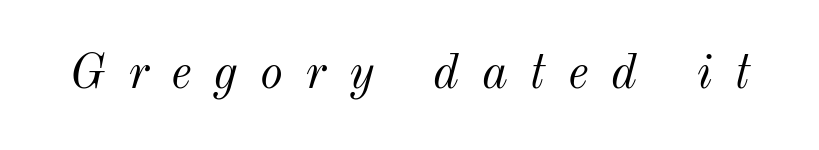
Q: Is the text bold? A: No.
Q: Is the text italic (slanted)? A: Yes, it leans right by about 12 degrees.
Q: Is the text underlined? A: No.
Q: Is the spacing between letters normal or unusually wide? A: Unusually wide.
Q: Width (condensed, normal, or wide)? A: Normal.
Q: Stroke contrast? A: Medium.
Q: x-height? A: Small.
Q: Monospaced? A: No.
